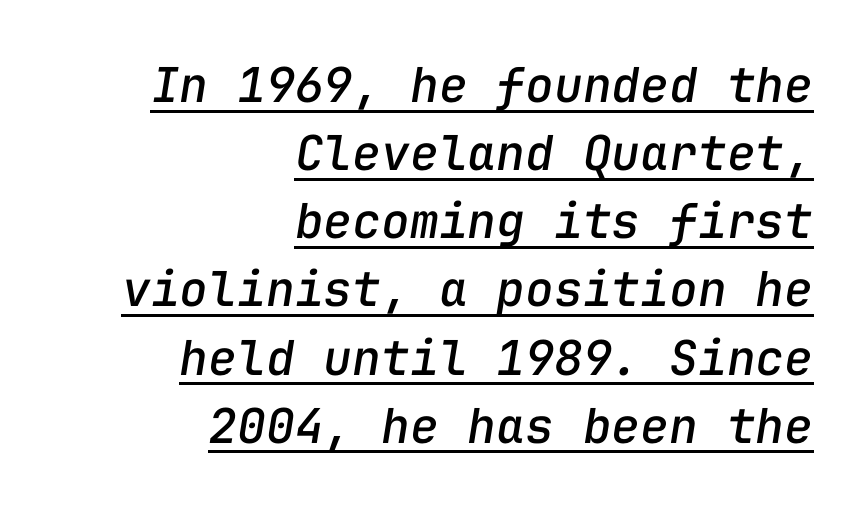
Q: Is the text italic (slanted)? A: Yes, it leans right by about 9 degrees.
Q: Is the text underlined? A: Yes.
Q: How is the paragraph aligned? A: Right-aligned.
Q: Is the spacing between letters normal or unusually wide? A: Normal.
Q: Is the spacing between lines tight, normal or loose? A: Normal.
Q: Width (condensed, normal, or wide)? A: Normal.
Q: Stroke contrast? A: Low.
Q: x-height? A: Medium.
Q: Monospaced? A: Yes.
